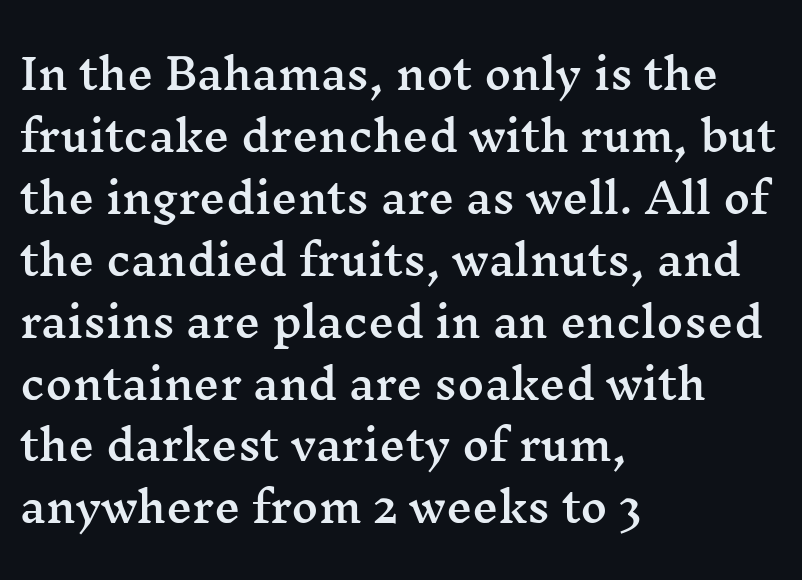
Evenly set lines give the paragraph a standard silhouette. Yep, those are serifs on the letters. The setting favours the left margin, as ordinary paragraphs usually do. How are the letters spaced? Ordinarily, with no added tracking.
